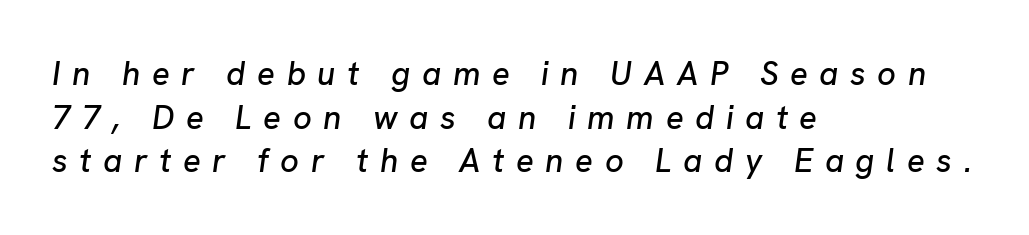
Notice how descenders clear the ascenders below comfortably — that's standard leading. The face used here is proportionally spaced, like ordinary book or web type. Look at the tracking — it's clearly loosened, letters drifting apart. These lines are set flush left with a ragged right edge. Words float on clear page, feet unadorned.
